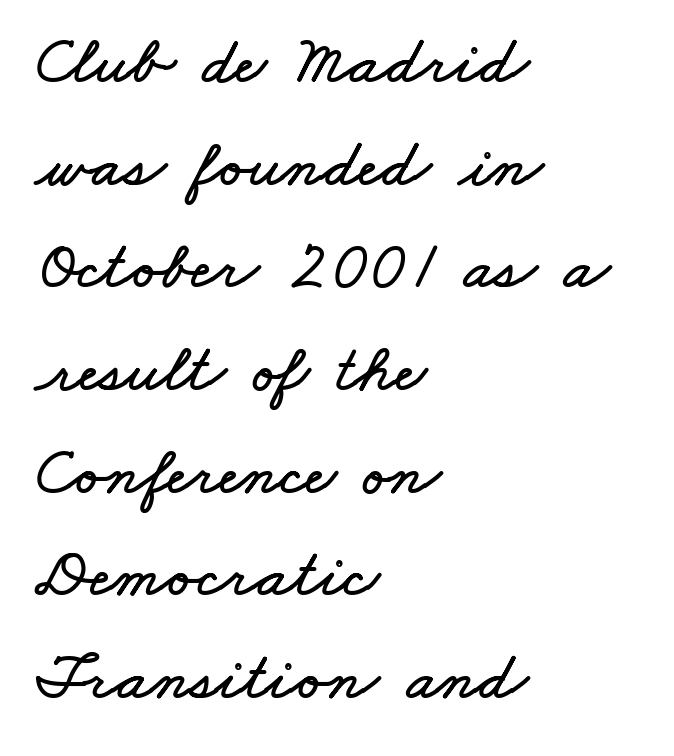
{"width": "wide", "stroke_contrast": "low", "x_height": "small", "monospaced": "no", "underline": "no", "align": "left", "line_spacing": "normal", "line_spacing_ratio": 1.51, "letter_spacing": "normal", "letter_spacing_em": 0.0, "glyph_px": 68}
